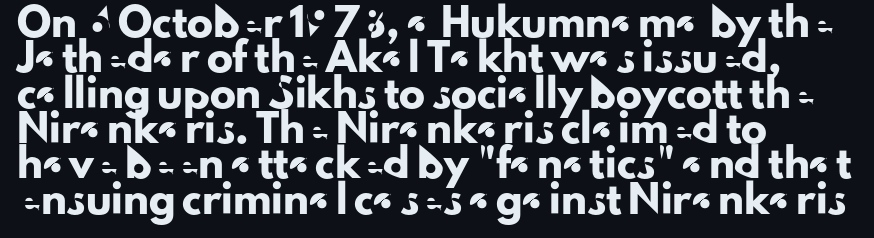
The passage shown stacks its lines at a standard gap. These lines stack with their left ends in a neat column. A roman cut, with each character standing at attention. Caption: standard tracking, unaltered. Words float on clear page, feet unadorned.
